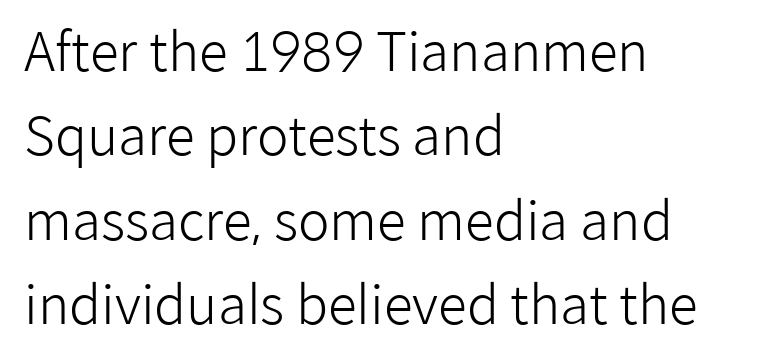
Do the characters align in a grid? No, the font is proportional. Which margin do the lines hug? The left one — the right edge is uneven. Heft: none added — not bold. Leading: standard. Posture: straight, roman, zero tilt. Font category for this specimen: sans-serif.
